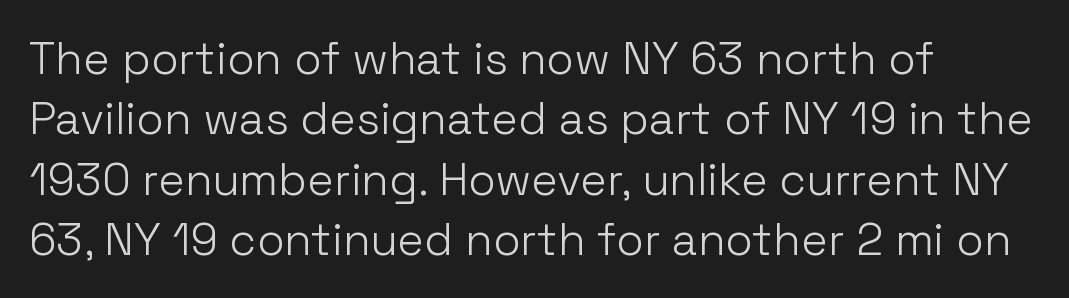
Q: Is the text bold? A: No.
Q: Is the text italic (slanted)? A: No, it is upright.
Q: Is the typeface a serif or a sans-serif typeface? A: Sans-serif.
Q: Is the text underlined? A: No.
Q: How is the paragraph aligned? A: Left-aligned.
Q: Is the spacing between letters normal or unusually wide? A: Normal.
Q: Is the spacing between lines tight, normal or loose? A: Normal.
Q: Width (condensed, normal, or wide)? A: Normal.
Q: Stroke contrast? A: Low.
Q: x-height? A: Medium.
Q: Monospaced? A: No.
